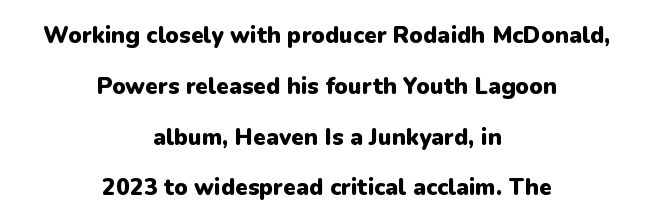
Q: Is the text bold? A: Yes.
Q: Is the text italic (slanted)? A: No, it is upright.
Q: Is the text underlined? A: No.
Q: How is the paragraph aligned? A: Centered.
Q: Is the spacing between letters normal or unusually wide? A: Normal.
Q: Is the spacing between lines tight, normal or loose? A: Loose.
